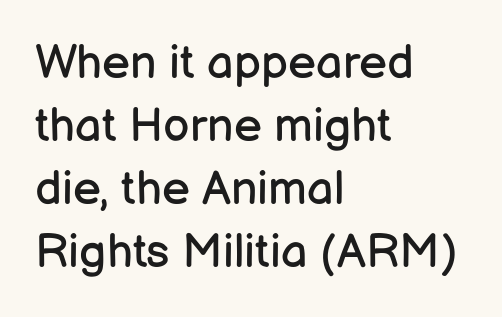
Q: Is the text bold? A: No.
Q: Is the text italic (slanted)? A: No, it is upright.
Q: Is the typeface a serif or a sans-serif typeface? A: Sans-serif.
Q: Is the text underlined? A: No.
Q: How is the paragraph aligned? A: Left-aligned.
Q: Is the spacing between letters normal or unusually wide? A: Normal.
Q: Is the spacing between lines tight, normal or loose? A: Normal.
Q: Width (condensed, normal, or wide)? A: Normal.
Q: Stroke contrast? A: Low.
Q: x-height? A: Medium.
Q: Monospaced? A: No.
